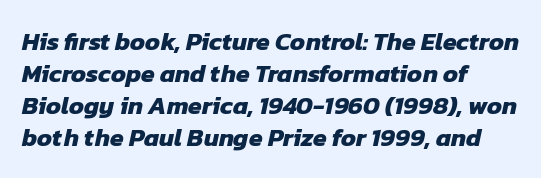
Q: Is the text bold? A: Yes.
Q: Is the text underlined? A: No.
Q: How is the paragraph aligned? A: Left-aligned.
Q: Is the spacing between letters normal or unusually wide? A: Normal.
Q: Is the spacing between lines tight, normal or loose? A: Normal.
